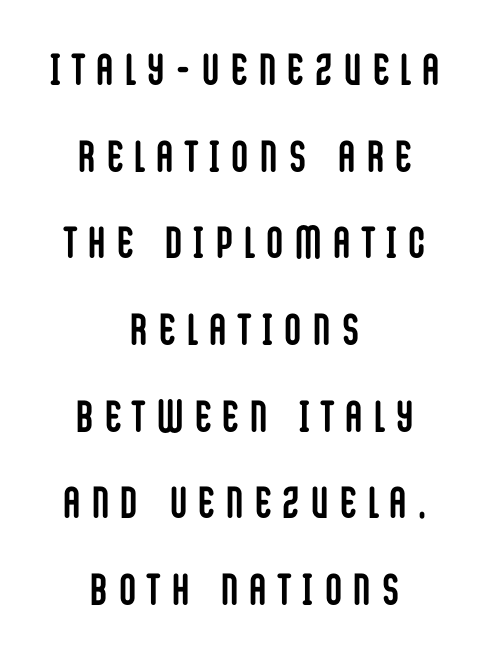
Q: Is the text bold? A: Yes.
Q: Is the text italic (slanted)? A: No, it is upright.
Q: Is the typeface a serif or a sans-serif typeface? A: Sans-serif.
Q: Is the text underlined? A: No.
Q: How is the paragraph aligned? A: Centered.
Q: Is the spacing between letters normal or unusually wide? A: Unusually wide.
Q: Is the spacing between lines tight, normal or loose? A: Loose.
Q: Width (condensed, normal, or wide)? A: Condensed.
Q: Stroke contrast? A: Low.
Q: x-height? A: Large.
Q: Monospaced? A: No.
